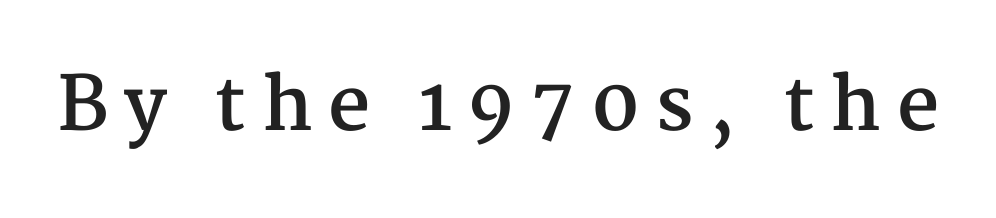
The image shows 74 px semibold serif type, upright; set unusually wide letter spacing (+0.21 em), not underlined; medium stroke contrast and a medium x-height.
